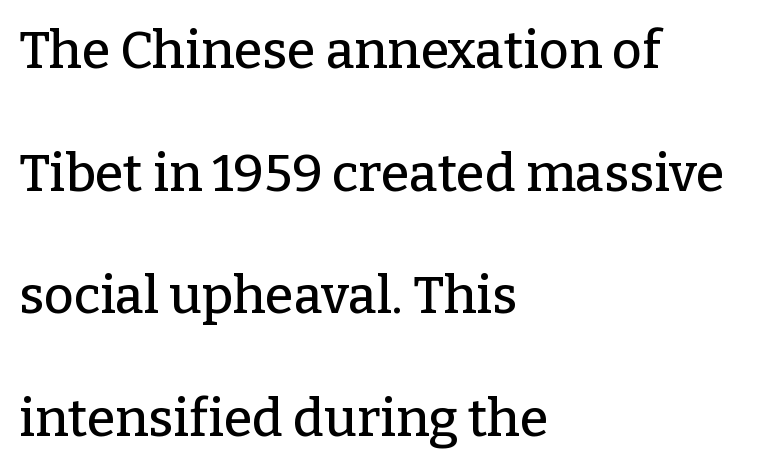
{"serif": "yes", "italic": "no", "width": "normal", "stroke_contrast": "low", "x_height": "medium", "monospaced": "no", "underline": "no", "align": "left", "line_spacing": "loose", "line_spacing_ratio": 2.36, "letter_spacing": "normal", "letter_spacing_em": 0.0, "glyph_px": 52}
